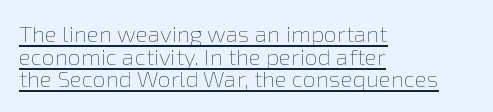
Q: Is the text bold? A: No.
Q: Is the text italic (slanted)? A: No, it is upright.
Q: Is the text underlined? A: Yes.
Q: How is the paragraph aligned? A: Left-aligned.
Q: Is the spacing between letters normal or unusually wide? A: Normal.
Q: Is the spacing between lines tight, normal or loose? A: Tight.
